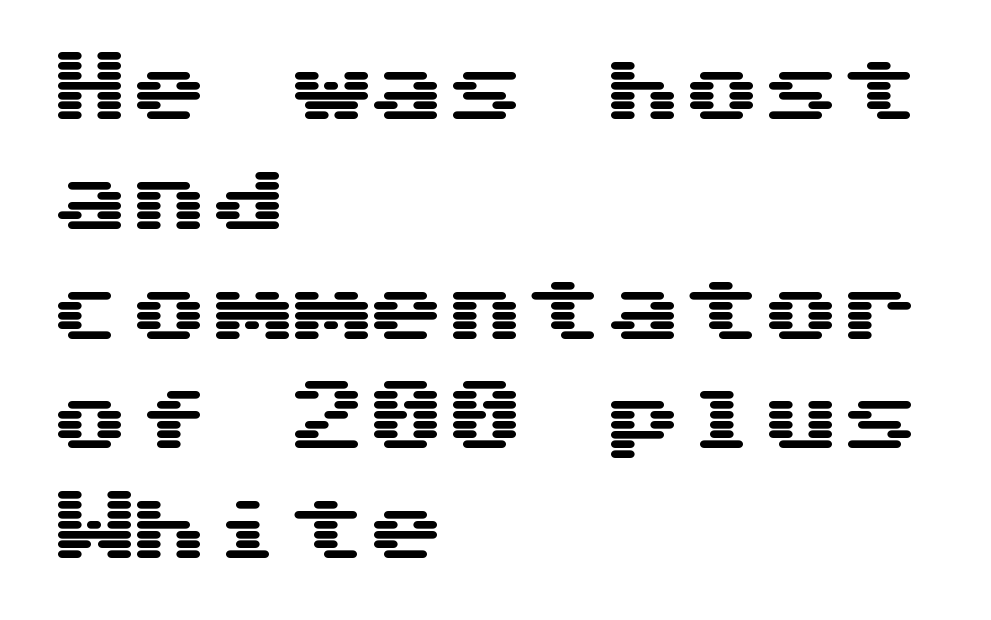
The type sits square on the baseline with zero lean. What stands out about the letter spacing? Nothing — it is the standard amount. Notice how descenders clear the ascenders below comfortably — that's standard leading. This sample has the even, mechanical cadence of fixed-width lettering. Check under the words: just untouched page.
